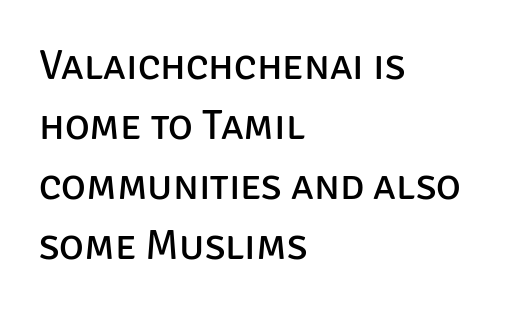
{"serif": "no", "italic": "no", "bold": "no", "weight": "regular", "width": "normal", "stroke_contrast": "low", "x_height": "large", "monospaced": "no", "underline": "no", "align": "left", "line_spacing": "normal", "line_spacing_ratio": 1.43, "letter_spacing": "normal", "letter_spacing_em": 0.0, "glyph_px": 42}
